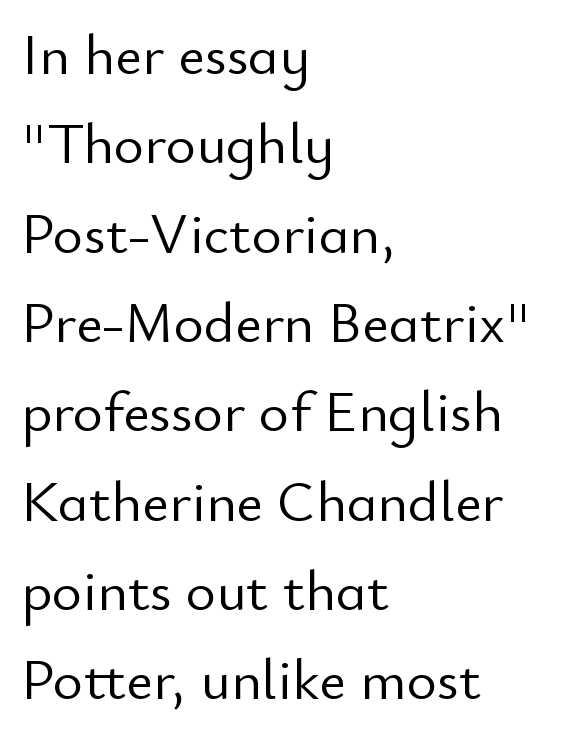
The image shows 58 px light sans-serif type, upright; set left-aligned, normal line spacing (1.54x), normal letter spacing, not underlined; low stroke contrast and a small x-height.
